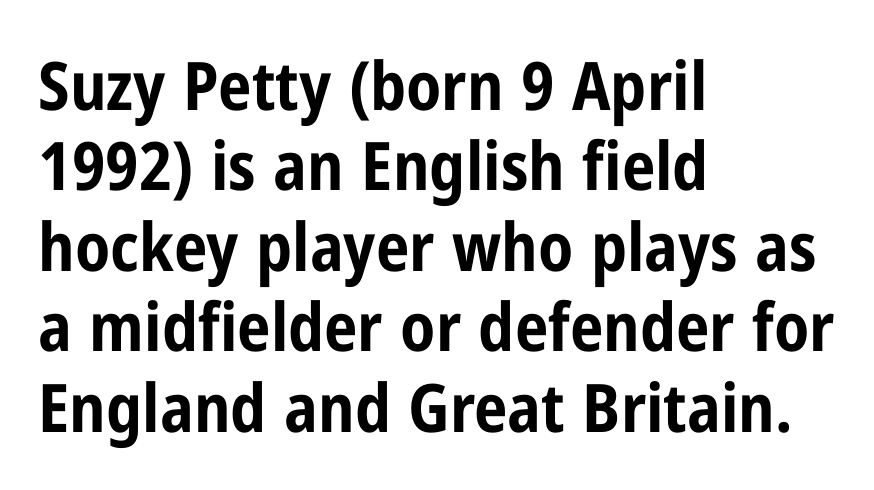
Q: Is the text bold? A: Yes.
Q: Is the text italic (slanted)? A: No, it is upright.
Q: Is the typeface a serif or a sans-serif typeface? A: Sans-serif.
Q: Is the text underlined? A: No.
Q: How is the paragraph aligned? A: Left-aligned.
Q: Is the spacing between letters normal or unusually wide? A: Normal.
Q: Width (condensed, normal, or wide)? A: Condensed.
Q: Stroke contrast? A: Low.
Q: x-height? A: Medium.
Q: Monospaced? A: No.
